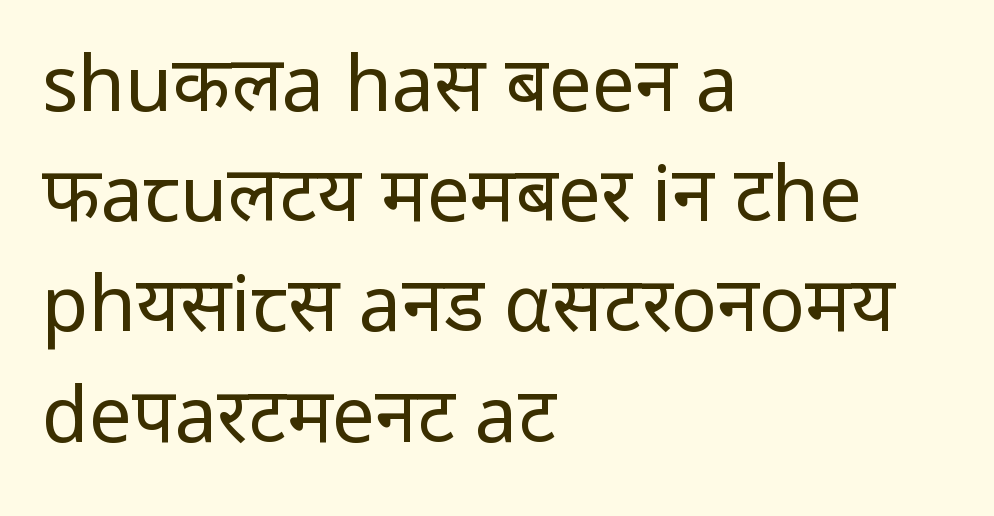
The image shows 76 px regular-weight sans-serif type, upright; set left-aligned, normal line spacing (1.45x), normal letter spacing, not underlined; low stroke contrast and a medium x-height.
